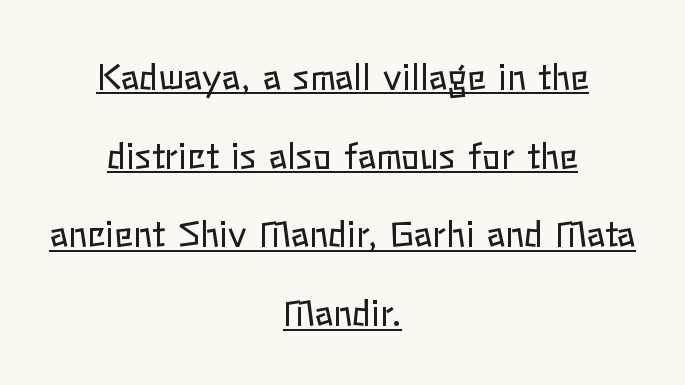
Leftover space on each line is divided equally before and after the words. Here the designer chose a conventional face with non-uniform glyph widths. Stroke mass is kept to a normal reading level or below. The rendered words wear a rule along their underside. Standard letterfit; no display-style spreading of the glyphs. Vertical spacing — loose.
